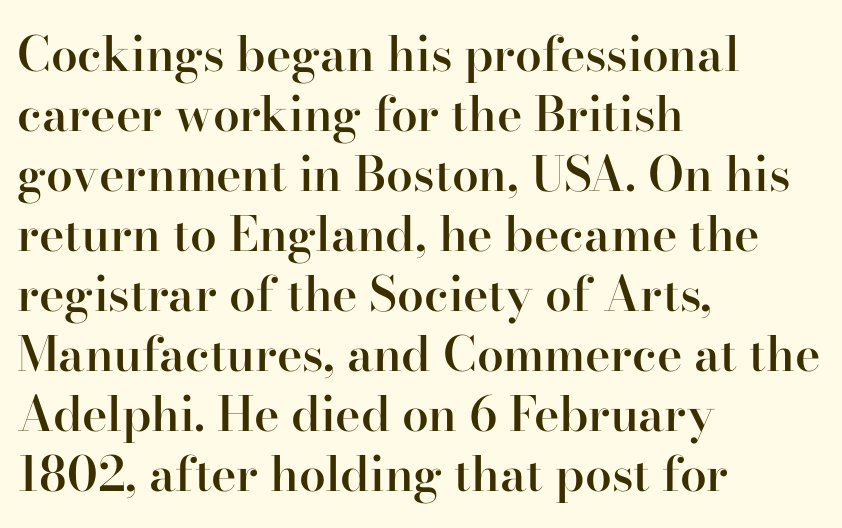
{"serif": "yes", "italic": "no", "bold": "semi", "weight": "semibold", "width": "normal", "stroke_contrast": "high", "x_height": "small", "monospaced": "no", "underline": "no", "align": "left", "line_spacing": "normal", "line_spacing_ratio": 1.25, "letter_spacing": "normal", "letter_spacing_em": 0.0, "glyph_px": 48}
